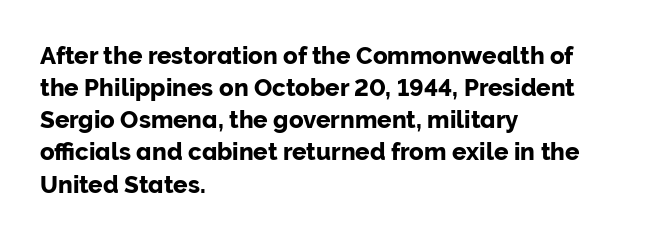
The image shows 24 px text type, upright; set left-aligned, normal line spacing (1.34x), normal letter spacing, not underlined.
